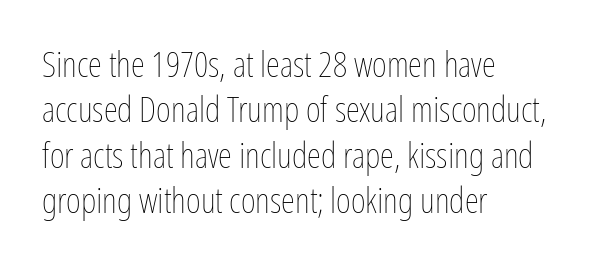
Rule under the text: the space is simply empty. Rows of type keep a routine distance in the vertical direction. There is no visible air inserted between adjacent glyphs. Quick note: not italic, upright. Stems and bowls with no extra thickness — not bold.
